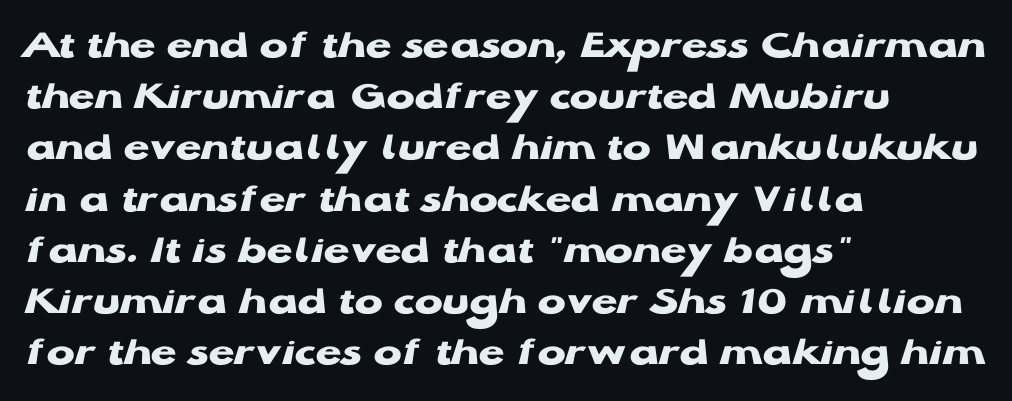
{"serif": "no", "italic": "no", "bold": "yes", "weight": "heavy", "width": "wide", "stroke_contrast": "low", "x_height": "medium", "monospaced": "no", "underline": "no", "align": "left", "line_spacing_ratio": 1.22, "letter_spacing": "normal", "letter_spacing_em": 0.0, "glyph_px": 42}
